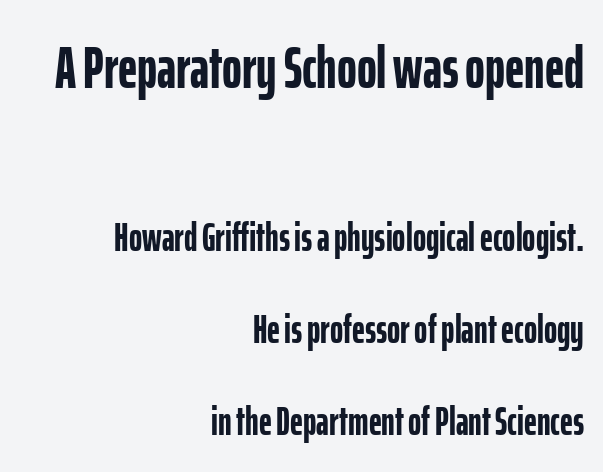
{"serif": "no", "italic": "no", "bold": "yes", "weight": "semibold", "width": "condensed", "stroke_contrast": "low", "x_height": "medium", "monospaced": "no", "underline": "no", "align": "right", "line_spacing": "loose", "line_spacing_ratio": 2.3, "letter_spacing": "normal", "letter_spacing_em": 0.0, "larger_block": "first", "size_ratio": 1.5, "glyph_px": 60}
